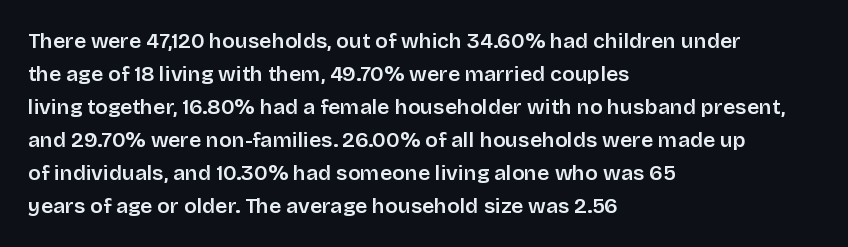
The image shows 21 px text type, upright; set left-aligned, normal line spacing (1.57x), normal letter spacing, not underlined.
